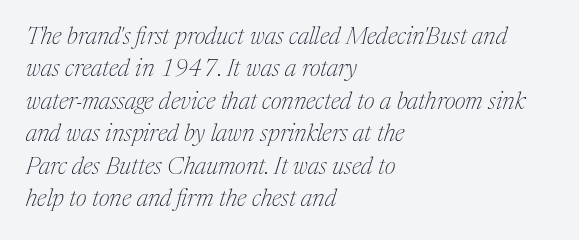
The image shows 24 px text type, italic (leaning right); set left-aligned, normal line spacing (1.35x), normal letter spacing, not underlined.
